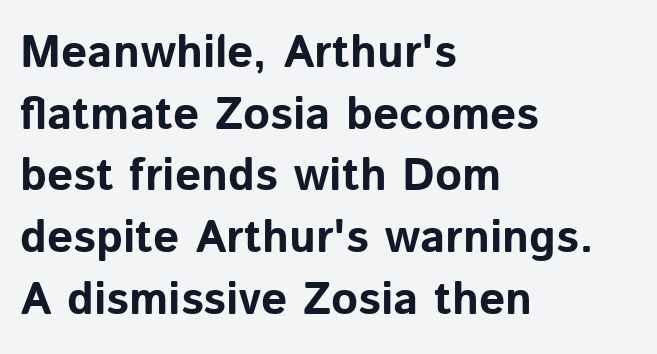
{"serif": "no", "italic": "no", "bold": "yes", "weight": "bold", "width": "normal", "stroke_contrast": "low", "x_height": "medium", "monospaced": "no", "underline": "no", "align": "left", "line_spacing": "normal", "line_spacing_ratio": 1.34, "letter_spacing": "normal", "letter_spacing_em": 0.0, "glyph_px": 46}
